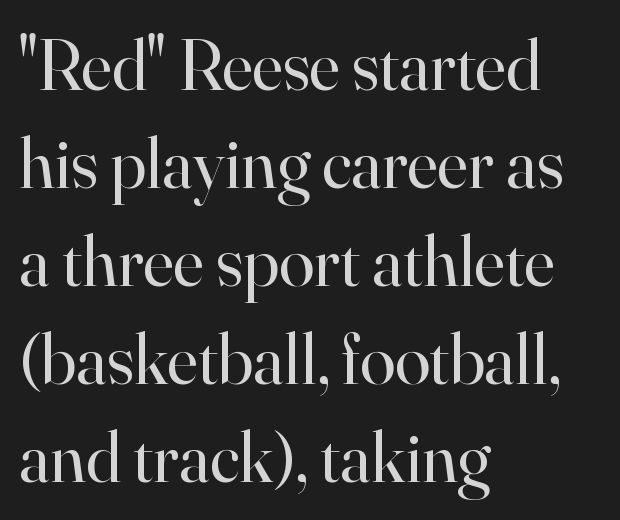
The image shows 72 px regular-weight serif type, upright; set left-aligned, normal line spacing (1.36x), normal letter spacing, not underlined; high stroke contrast and a small x-height.
